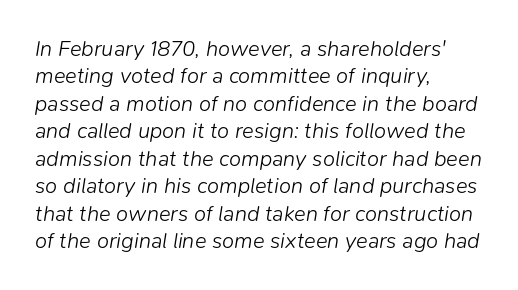
The image shows 22 px text type, italic (leaning right); set left-aligned, normal line spacing (1.25x), normal letter spacing, not underlined.
